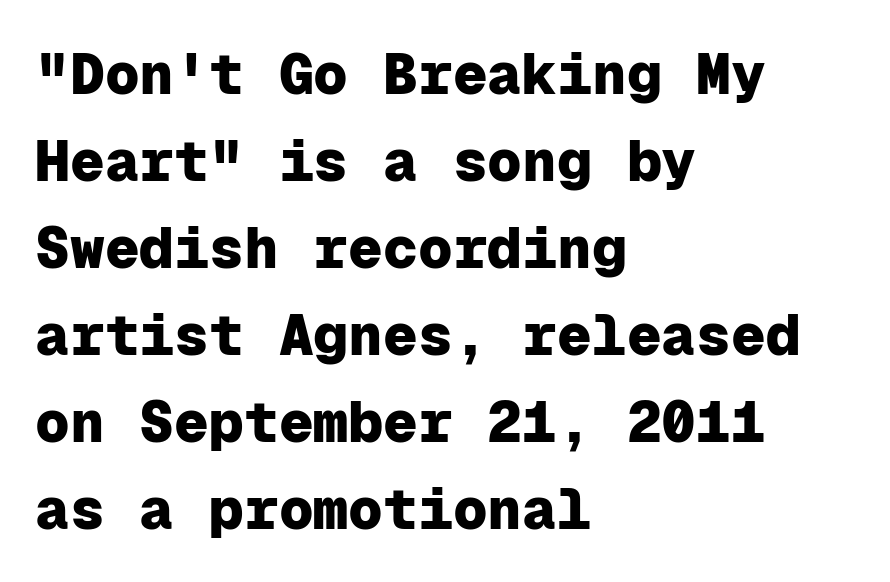
Q: Is the text bold? A: Yes.
Q: Is the text italic (slanted)? A: No, it is upright.
Q: Is the typeface a serif or a sans-serif typeface? A: Sans-serif.
Q: Is the text underlined? A: No.
Q: How is the paragraph aligned? A: Left-aligned.
Q: Is the spacing between letters normal or unusually wide? A: Normal.
Q: Is the spacing between lines tight, normal or loose? A: Normal.
Q: Width (condensed, normal, or wide)? A: Normal.
Q: Stroke contrast? A: Low.
Q: x-height? A: Medium.
Q: Monospaced? A: Yes.
